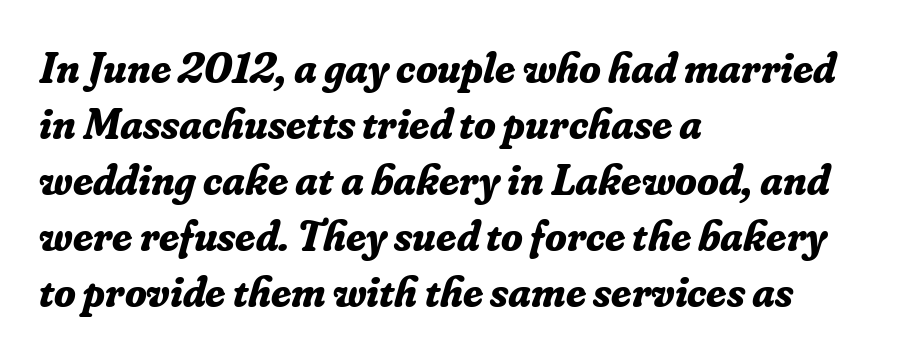
{"serif": "yes", "italic": "yes", "lean": "right", "slant_degrees": 16, "bold": "yes", "weight": "bold", "width": "normal", "stroke_contrast": "low", "x_height": "small", "monospaced": "no", "underline": "no", "align": "left", "line_spacing": "normal", "line_spacing_ratio": 1.27, "letter_spacing": "normal", "letter_spacing_em": 0.0, "glyph_px": 44}
